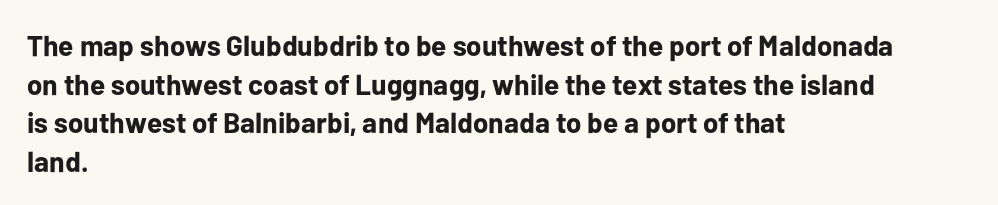
Words appear dense and cohesive because spacing is normal. Vertical strokes here are truly vertical. This is heavy type, rendered in bold. Proportional: the letters do not fall into vertical columns. The type family on display is of the sans-serif kind.
